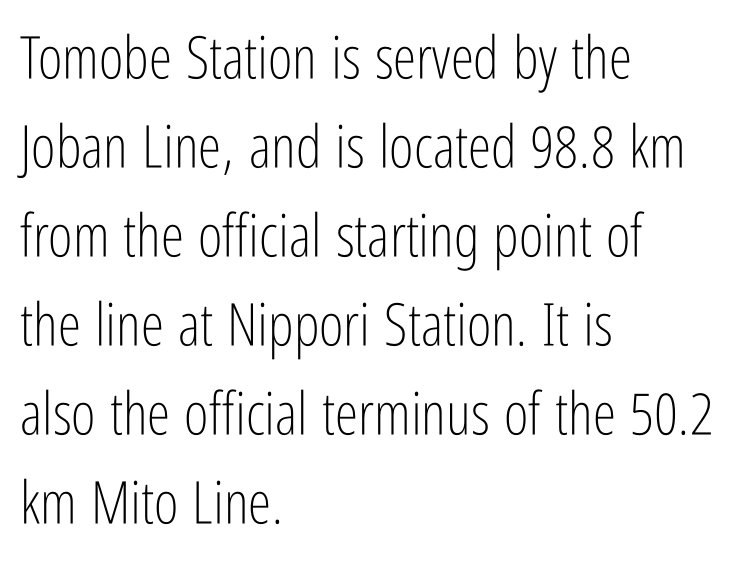
Q: Is the text bold? A: No.
Q: Is the text italic (slanted)? A: No, it is upright.
Q: Is the typeface a serif or a sans-serif typeface? A: Sans-serif.
Q: Is the text underlined? A: No.
Q: How is the paragraph aligned? A: Left-aligned.
Q: Is the spacing between letters normal or unusually wide? A: Normal.
Q: Is the spacing between lines tight, normal or loose? A: Normal.
Q: Width (condensed, normal, or wide)? A: Condensed.
Q: Stroke contrast? A: Low.
Q: x-height? A: Medium.
Q: Monospaced? A: No.
